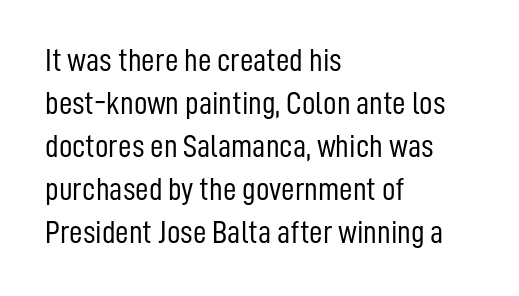
Q: Is the text bold? A: No.
Q: Is the text italic (slanted)? A: No, it is upright.
Q: Is the typeface a serif or a sans-serif typeface? A: Sans-serif.
Q: Is the text underlined? A: No.
Q: How is the paragraph aligned? A: Left-aligned.
Q: Is the spacing between letters normal or unusually wide? A: Normal.
Q: Is the spacing between lines tight, normal or loose? A: Normal.
Q: Width (condensed, normal, or wide)? A: Condensed.
Q: Stroke contrast? A: Low.
Q: x-height? A: Medium.
Q: Monospaced? A: No.
